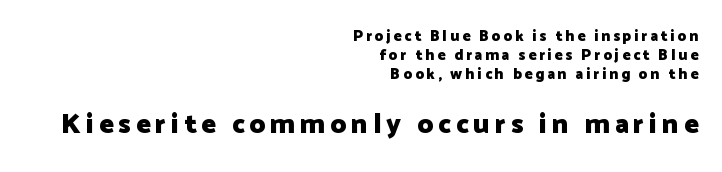
Q: Is the text bold? A: Yes.
Q: Is the text italic (slanted)? A: No, it is upright.
Q: Is the text underlined? A: No.
Q: How is the paragraph aligned? A: Right-aligned.
Q: Is the spacing between lines tight, normal or loose? A: Normal.
Q: Which block of text is set in a larger size, the first (top) or the second (bottom)? A: The second (bottom) one.
